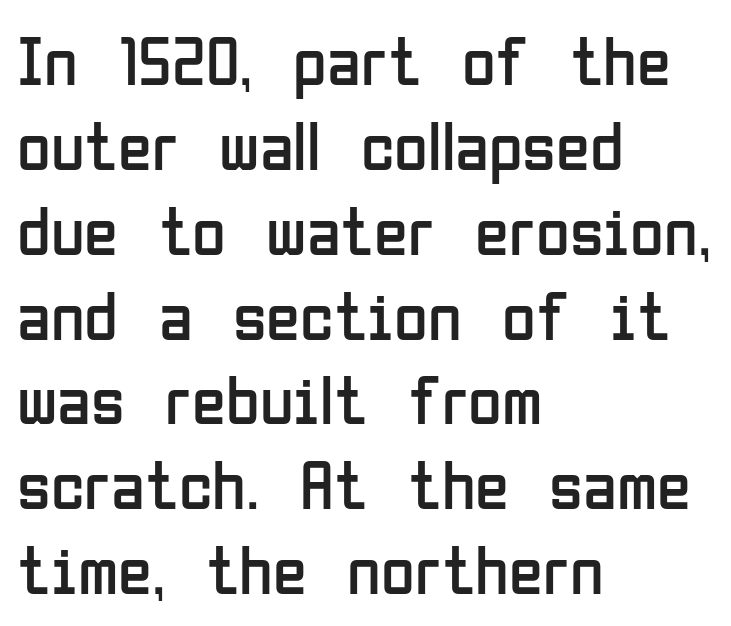
The image shows 69 px regular-weight, condensed sans-serif type, upright; set left-aligned, line spacing 1.23x, normal letter spacing, not underlined; low stroke contrast and a medium x-height.
